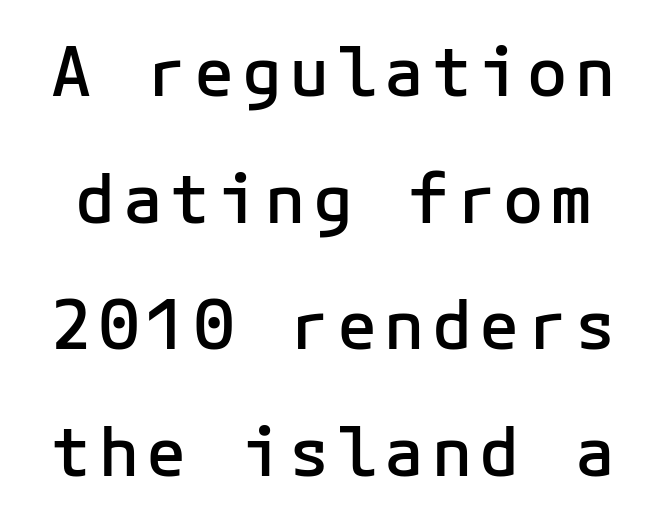
Q: Is the text bold? A: Semi-bold.
Q: Is the text italic (slanted)? A: No, it is upright.
Q: Is the typeface a serif or a sans-serif typeface? A: Sans-serif.
Q: Is the text underlined? A: No.
Q: Width (condensed, normal, or wide)? A: Normal.
Q: Stroke contrast? A: Low.
Q: x-height? A: Medium.
